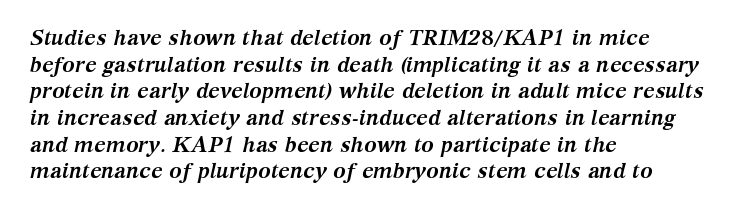
Honestly, there is no underline to notice here at all. This is oblique type, the kind used for emphasis or titles. A typesetter would call this leading conventional body-copy spacing. Which margin do the lines hug? The left one — the right edge is uneven. Heft: maximum for text — a bold. Nobody touched the tracking dial on this one.
